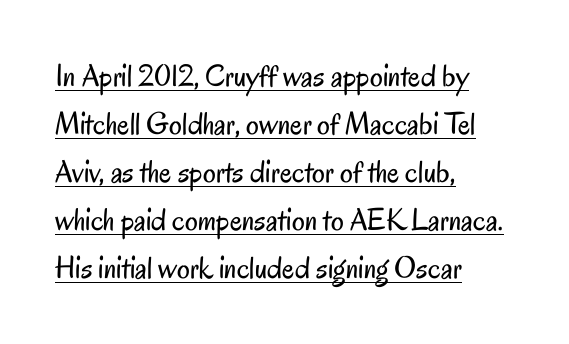
Q: Is the text bold? A: No.
Q: Is the text italic (slanted)? A: No, it is upright.
Q: Is the typeface a serif or a sans-serif typeface? A: Sans-serif.
Q: Is the text underlined? A: Yes.
Q: How is the paragraph aligned? A: Left-aligned.
Q: Is the spacing between letters normal or unusually wide? A: Normal.
Q: Is the spacing between lines tight, normal or loose? A: Normal.
Q: Width (condensed, normal, or wide)? A: Condensed.
Q: Stroke contrast? A: Low.
Q: x-height? A: Small.
Q: Monospaced? A: No.
